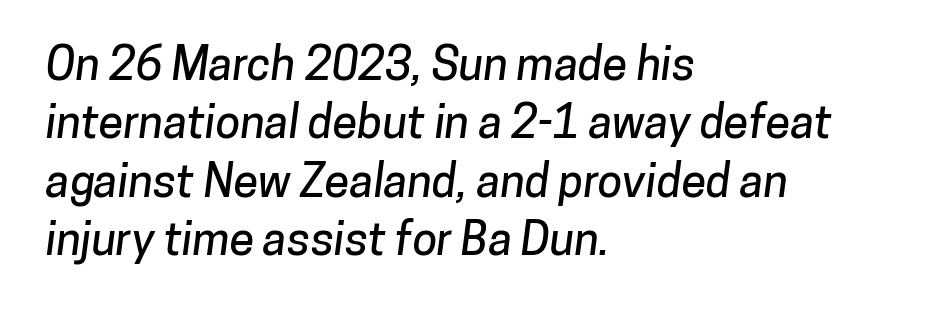
The image shows 45 px sans-serif type; set left-aligned, normal line spacing (1.3x), normal letter spacing, not underlined; low stroke contrast and a medium x-height.
